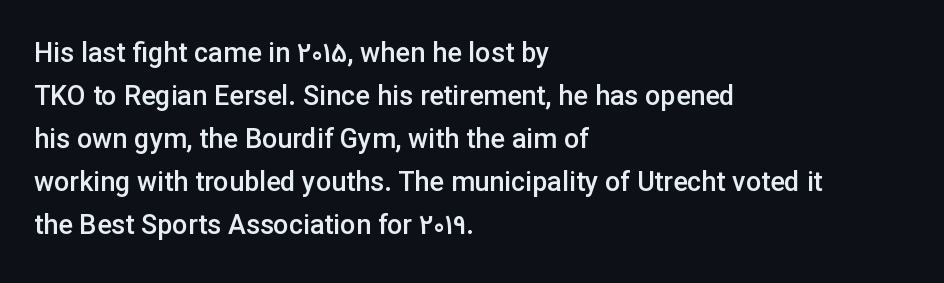
Decoration check: the copy has no underline. A classic flush-left, rag-right setting is used for this passage. Notice how descenders clear the ascenders below comfortably — that's standard leading. Tracking value appears to be zero — textbook default spacing.
